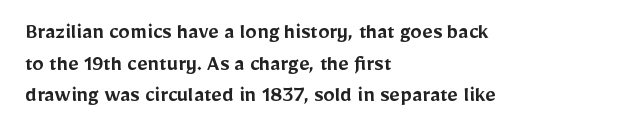
How would I describe the line gaps? Plain and ordinary. A fair bit of extra ink — the face is semibold, not bold. Check the space under the baseline: it is left empty. Style check: upright.
